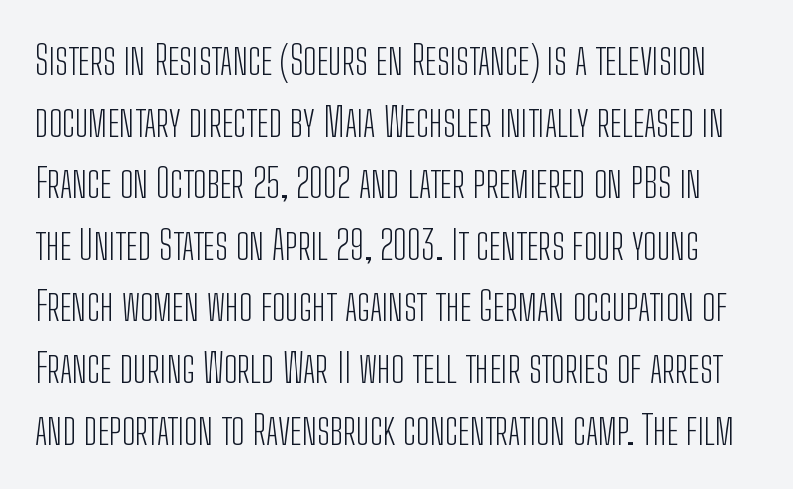
Horizontal bands of white between lines are of average thickness. The zone under the glyphs is completely vacant. Unlike a traditional serif, this face leaves its strokes unadorned. The face looks like a standard text weight, possibly lighter. No extra tracking has been applied to these lines.
